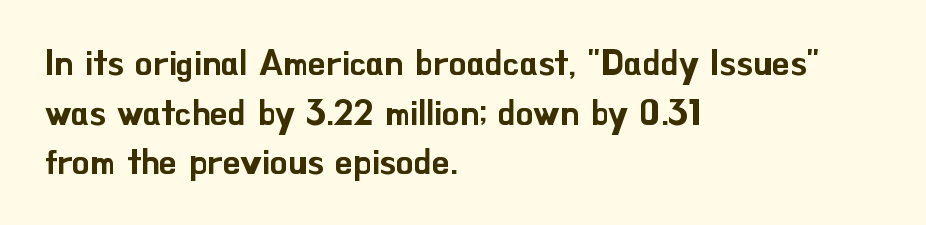
{"serif": "no", "italic": "no", "width": "normal", "stroke_contrast": "low", "x_height": "small", "monospaced": "no", "underline": "no", "align": "left", "line_spacing": "normal", "line_spacing_ratio": 1.42, "letter_spacing": "normal", "letter_spacing_em": 0.0, "glyph_px": 35}
